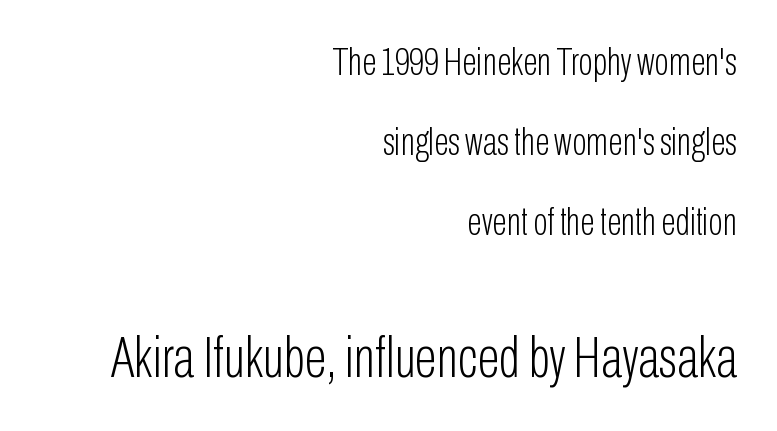
The image shows 58 px light, condensed sans-serif type, upright; set right-aligned, loose line spacing (2.05x), normal letter spacing, not underlined; the second (bottom) block is 1.49x larger; low stroke contrast and a medium x-height.
